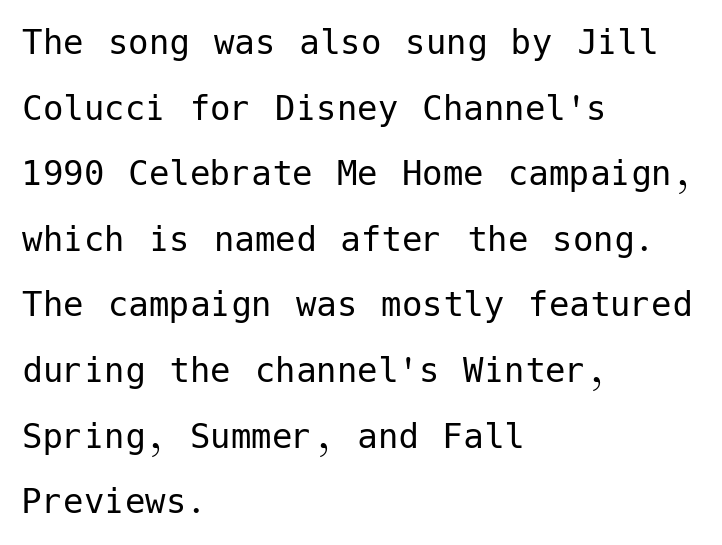
{"serif": "no", "italic": "no", "bold": "no", "weight": "regular", "width": "normal", "stroke_contrast": "low", "x_height": "medium", "underline": "no", "align": "left", "line_spacing": "normal", "line_spacing_ratio": 1.6, "letter_spacing": "normal", "letter_spacing_em": 0.0, "glyph_px": 41}
